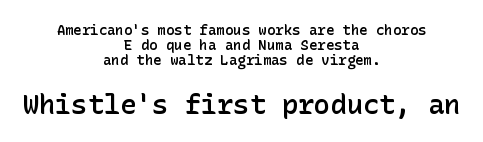
Q: Is the text bold? A: Semi-bold.
Q: Is the text italic (slanted)? A: No, it is upright.
Q: Is the text underlined? A: No.
Q: How is the paragraph aligned? A: Centered.
Q: Is the spacing between letters normal or unusually wide? A: Normal.
Q: Is the spacing between lines tight, normal or loose? A: Tight.
Q: Which block of text is set in a larger size, the first (top) or the second (bottom)? A: The second (bottom) one.
